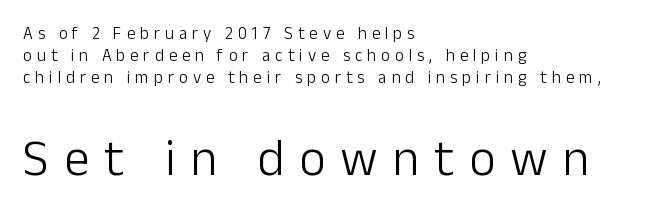
{"serif": "no", "italic": "no", "bold": "no", "weight": "light", "width": "normal", "stroke_contrast": "low", "x_height": "medium", "monospaced": "no", "underline": "no", "align": "left", "line_spacing": "normal", "line_spacing_ratio": 1.28, "letter_spacing": "wide", "letter_spacing_em": 0.29, "larger_block": "second", "size_ratio": 3.0, "glyph_px": 51}
